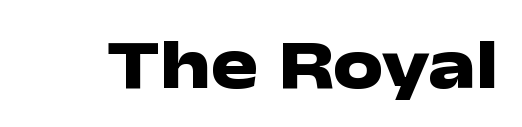
{"serif": "no", "italic": "no", "bold": "yes", "weight": "heavy", "width": "wide", "stroke_contrast": "low", "x_height": "medium", "monospaced": "no", "underline": "no", "letter_spacing": "normal", "letter_spacing_em": 0.0, "glyph_px": 71}
